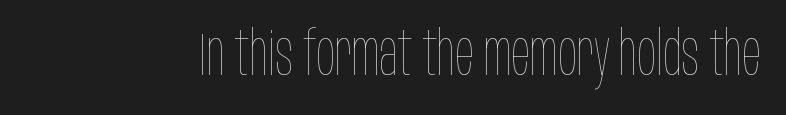
Q: Is the text bold? A: No.
Q: Is the text italic (slanted)? A: No, it is upright.
Q: Is the text underlined? A: No.
Q: Is the spacing between letters normal or unusually wide? A: Normal.
Q: Width (condensed, normal, or wide)? A: Condensed.
Q: Stroke contrast? A: Low.
Q: x-height? A: Large.
Q: Monospaced? A: No.
